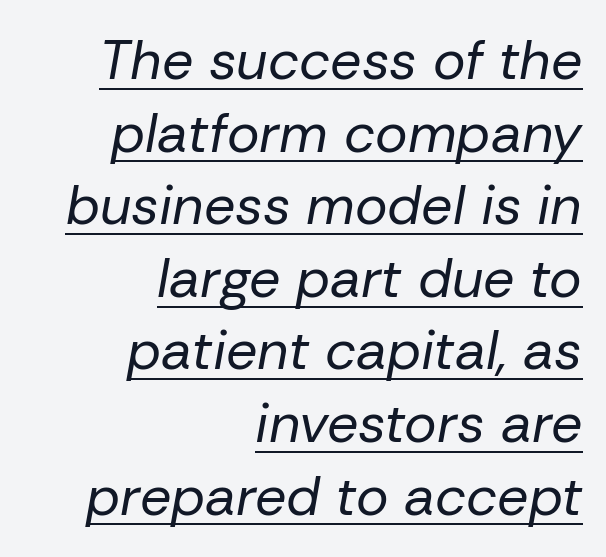
The image shows 55 px regular-weight type, italic (leaning right); set right-aligned, normal line spacing (1.32x), normal letter spacing, underlined; low stroke contrast and a medium x-height.
